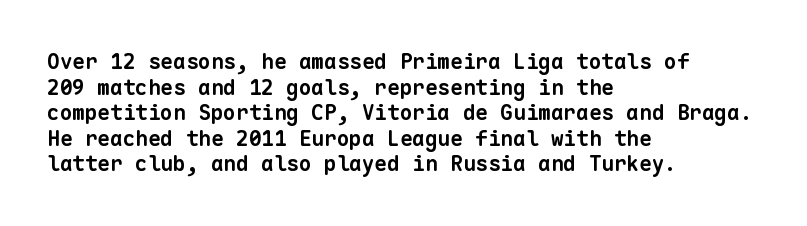
The image shows 21 px bold type; set left-aligned, line spacing 1.22x, normal letter spacing, not underlined.
